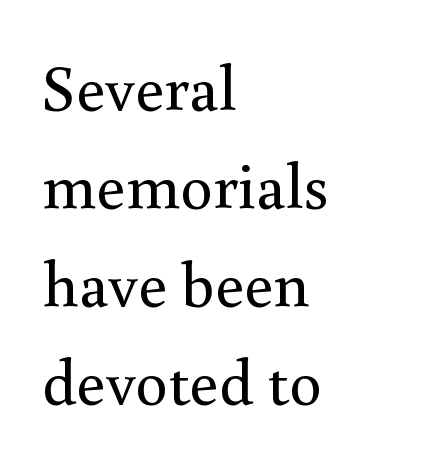
{"serif": "yes", "italic": "no", "bold": "no", "weight": "regular", "width": "normal", "x_height": "small", "monospaced": "no", "underline": "no", "align": "left", "line_spacing": "normal", "line_spacing_ratio": 1.51, "letter_spacing": "normal", "letter_spacing_em": 0.0, "glyph_px": 65}
